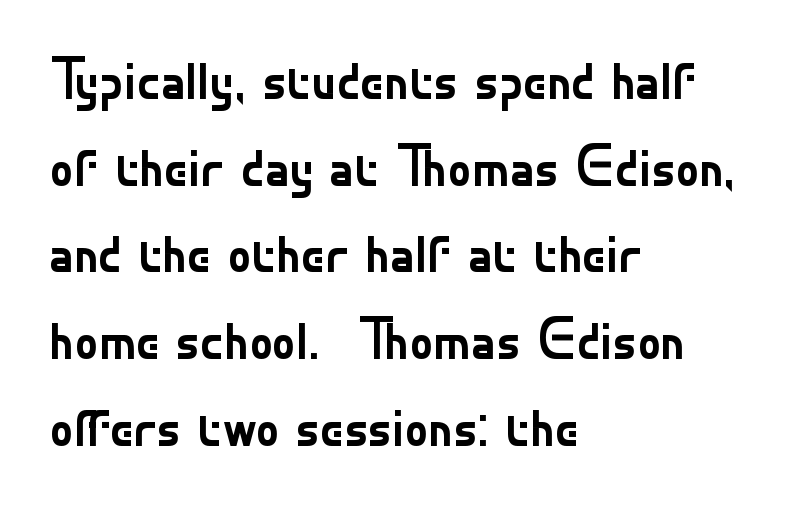
Q: Is the text bold? A: No.
Q: Is the text italic (slanted)? A: No, it is upright.
Q: Is the typeface a serif or a sans-serif typeface? A: Sans-serif.
Q: Is the text underlined? A: No.
Q: How is the paragraph aligned? A: Left-aligned.
Q: Is the spacing between letters normal or unusually wide? A: Normal.
Q: Is the spacing between lines tight, normal or loose? A: Normal.
Q: Width (condensed, normal, or wide)? A: Normal.
Q: Stroke contrast? A: Low.
Q: x-height? A: Small.
Q: Monospaced? A: No.
